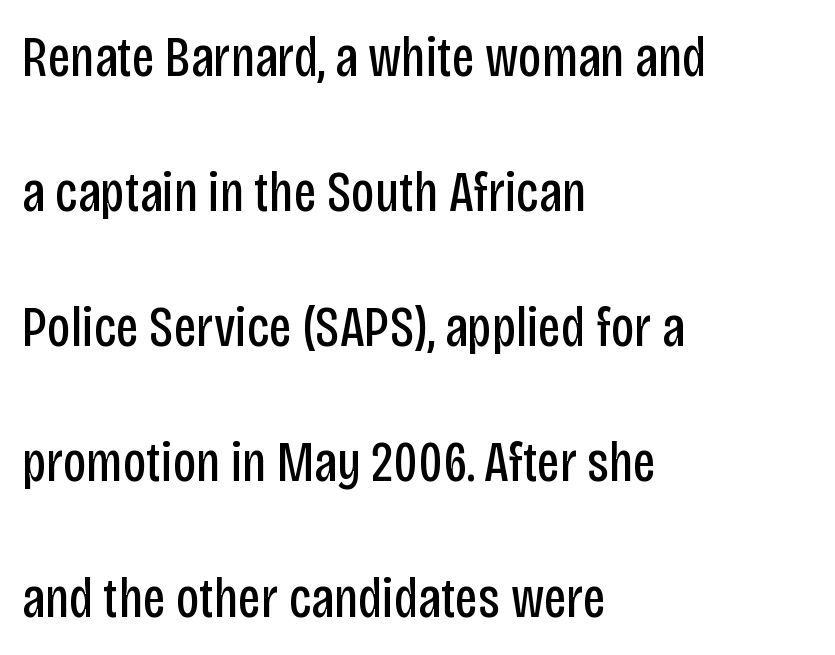
Spacing verdict: proportional, widths tailored to each character. Observe the absence of serifs on each vertical stroke in this sample. Left-aligned paragraph, ragged on the right. Vertically, the passage feels expansive, rows floating well apart. Every stem runs plumb, perpendicular to the baseline. The foot of each line stays bare and open.
